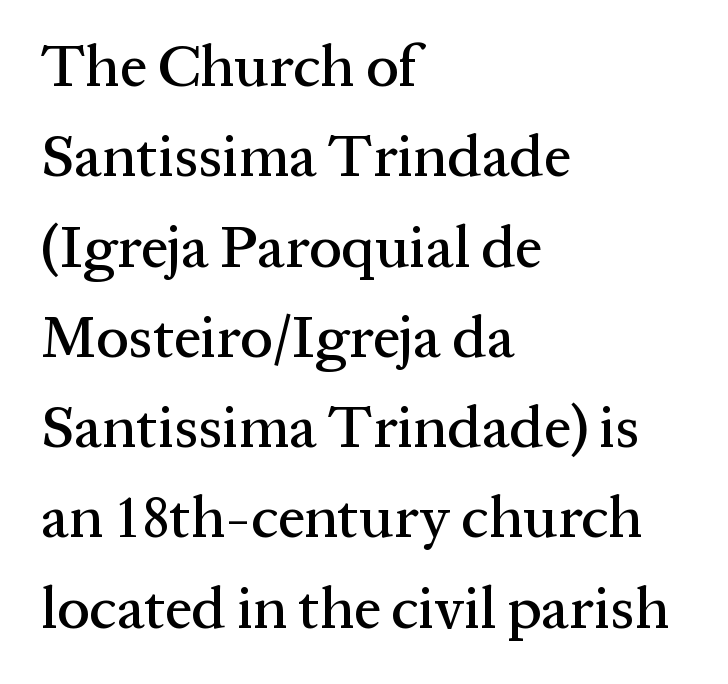
The typography opts for an upright posture over an oblique one. Quick note: underline off. The face used here is proportionally spaced, like ordinary book or web type. Is the letter spacing exaggerated? No — it looks like the ordinary default.
